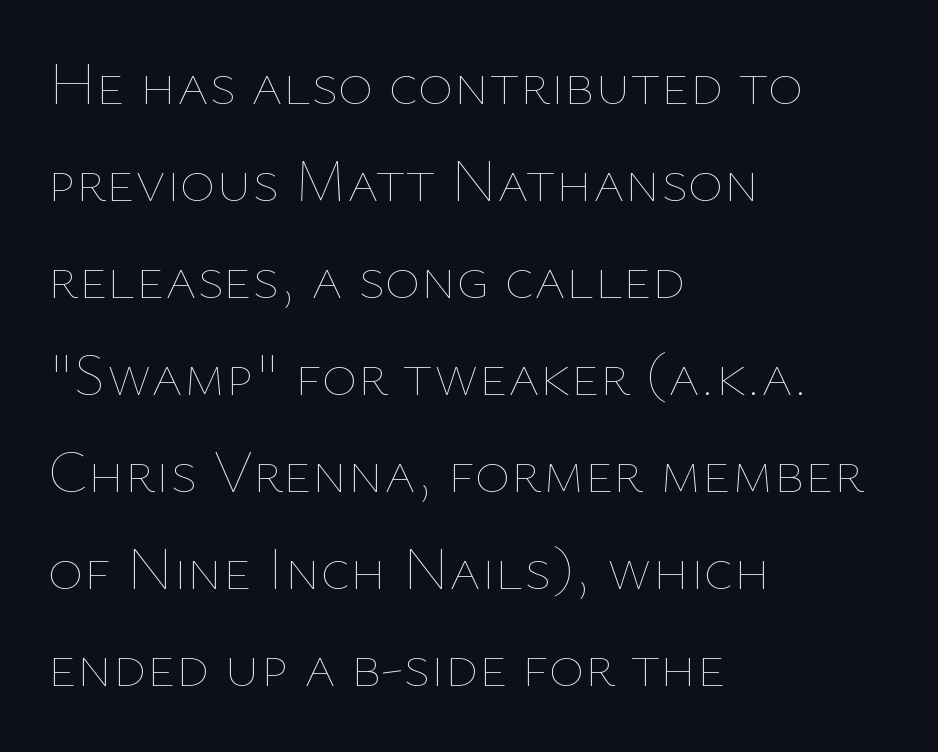
The image shows 61 px thin type, upright; set left-aligned, normal line spacing (1.59x), normal letter spacing, not underlined; low stroke contrast and a medium x-height.
